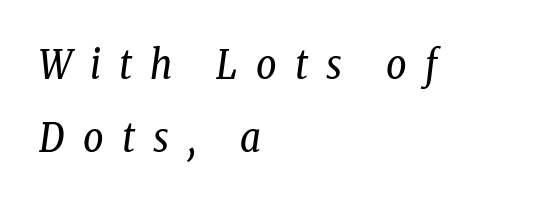
Slant detected: the letters are inclined. The weight would be labelled regular, book, light, or lighter still. Teacher's note: observe the even left margin — that is flush-left alignment. The typeface chosen for these lines features serifs. Is this a fixed-width face? No — the glyphs have proportional, varying widths.
